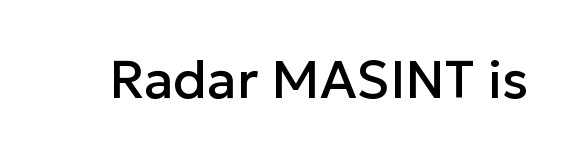
The image shows 53 px sans-serif type, upright; set normal letter spacing, not underlined; low stroke contrast and a medium x-height.
